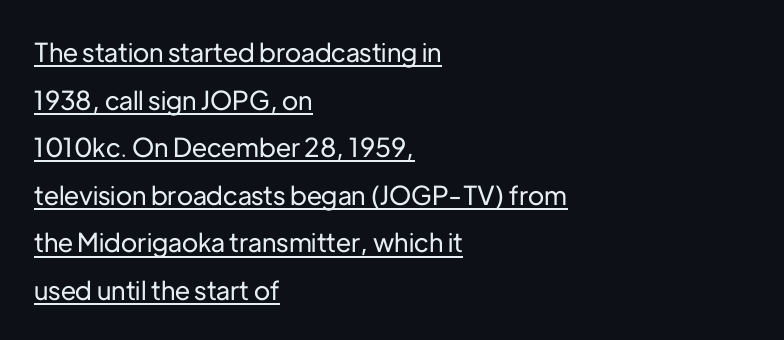
The image shows 26 px text type, upright; set left-aligned, line spacing 1.83x, normal letter spacing, underlined.
